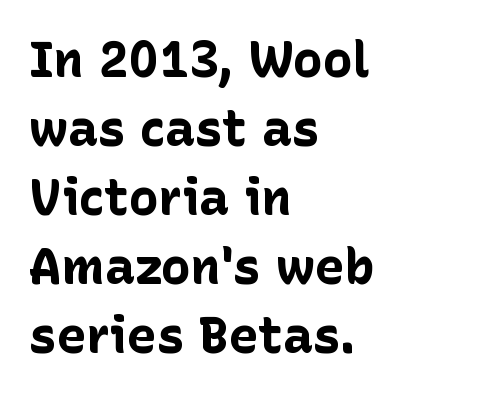
{"serif": "no", "italic": "no", "bold": "yes", "weight": "bold", "width": "normal", "stroke_contrast": "low", "x_height": "medium", "monospaced": "no", "underline": "no", "align": "left", "line_spacing": "normal", "line_spacing_ratio": 1.38, "letter_spacing": "normal", "letter_spacing_em": 0.0, "glyph_px": 50}
